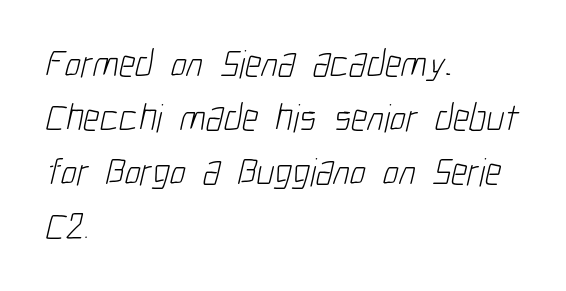
The image shows 39 px light, condensed sans-serif type; set left-aligned, normal line spacing (1.39x), normal letter spacing, not underlined; low stroke contrast and a medium x-height.
